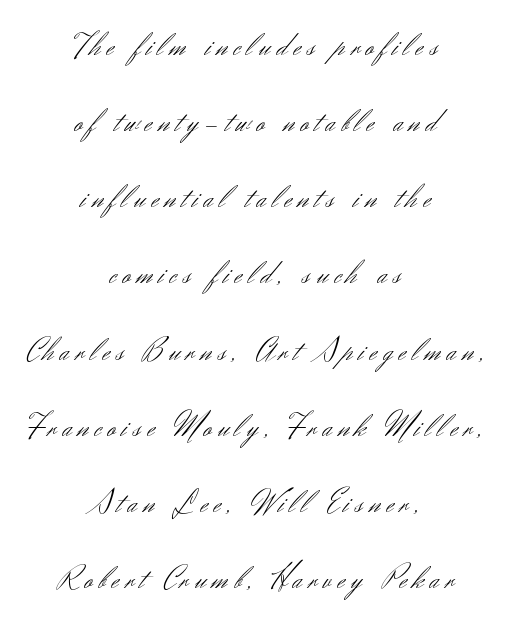
{"serif": "no", "bold": "no", "weight": "light", "width": "normal", "stroke_contrast": "medium", "x_height": "small", "monospaced": "no", "underline": "no", "align": "center", "line_spacing": "loose", "line_spacing_ratio": 2.38, "letter_spacing": "wide", "letter_spacing_em": 0.2, "glyph_px": 32}
